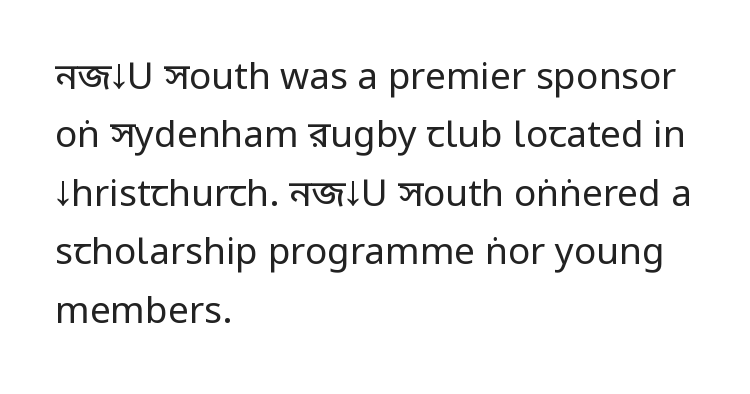
The image shows 37 px regular-weight, condensed sans-serif type, upright; set left-aligned, normal line spacing (1.58x), normal letter spacing, not underlined; low stroke contrast and a large x-height.
